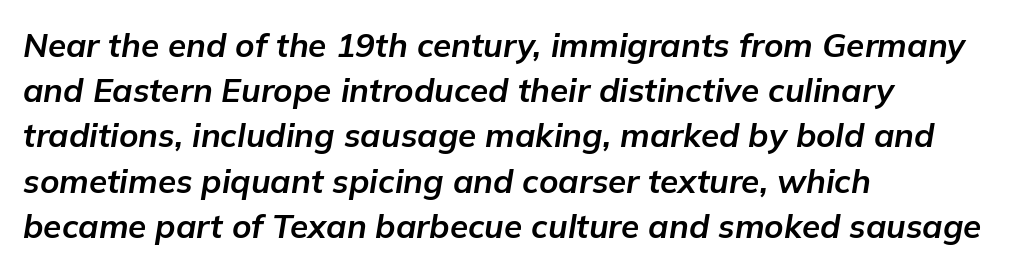
{"italic": "yes", "lean": "right", "slant_degrees": 9, "bold": "yes", "weight": "bold", "width": "normal", "stroke_contrast": "low", "x_height": "medium", "monospaced": "no", "underline": "no", "align": "left", "line_spacing": "normal", "line_spacing_ratio": 1.37, "letter_spacing": "normal", "letter_spacing_em": 0.0, "glyph_px": 33}
